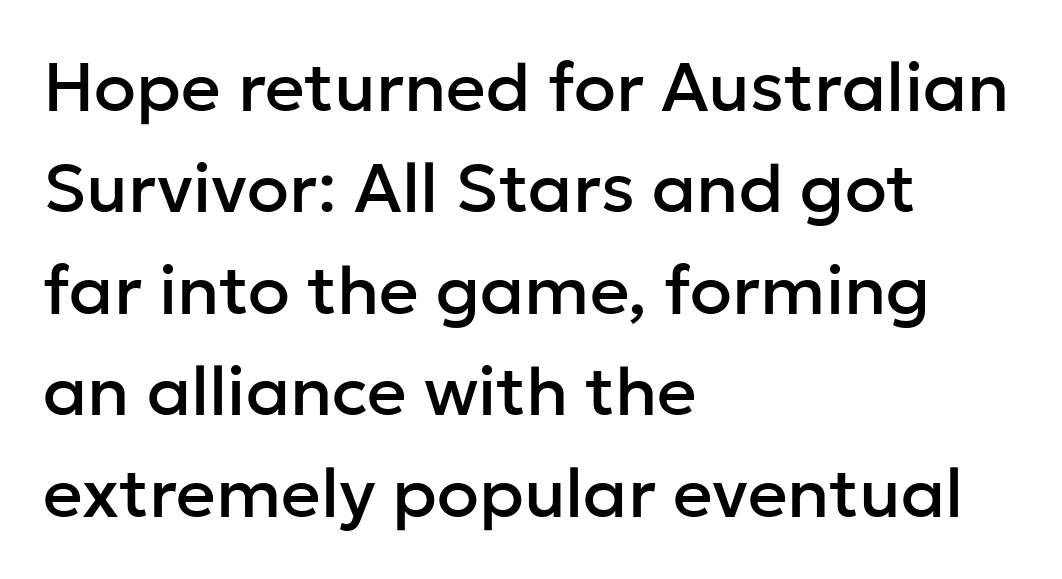
Q: Is the text italic (slanted)? A: No, it is upright.
Q: Is the typeface a serif or a sans-serif typeface? A: Sans-serif.
Q: Is the text underlined? A: No.
Q: How is the paragraph aligned? A: Left-aligned.
Q: Is the spacing between letters normal or unusually wide? A: Normal.
Q: Is the spacing between lines tight, normal or loose? A: Normal.
Q: Width (condensed, normal, or wide)? A: Normal.
Q: Stroke contrast? A: Low.
Q: x-height? A: Medium.
Q: Monospaced? A: No.
